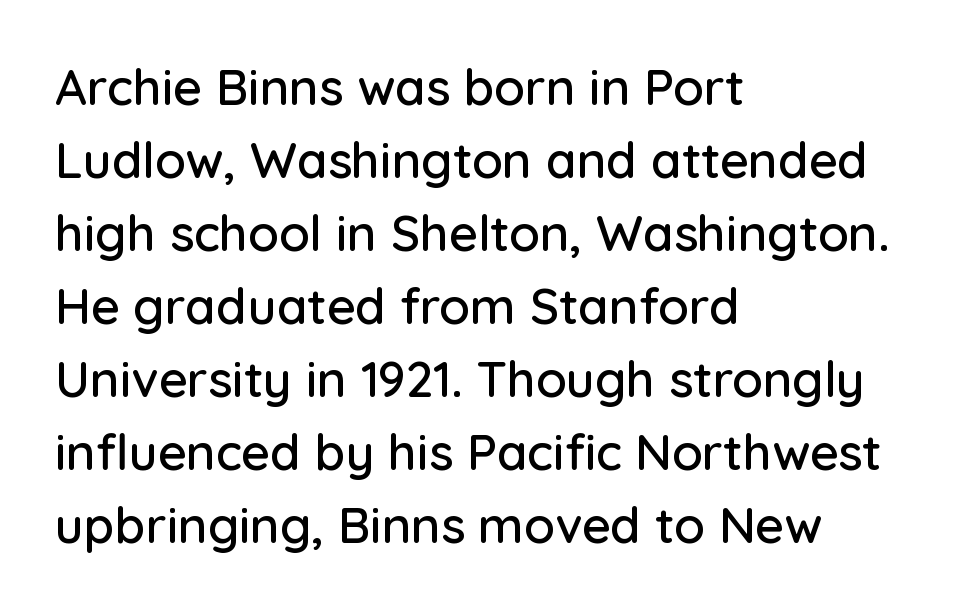
{"serif": "no", "italic": "no", "width": "normal", "stroke_contrast": "low", "x_height": "medium", "monospaced": "no", "underline": "no", "align": "left", "line_spacing": "normal", "line_spacing_ratio": 1.46, "letter_spacing": "normal", "letter_spacing_em": 0.0, "glyph_px": 50}
